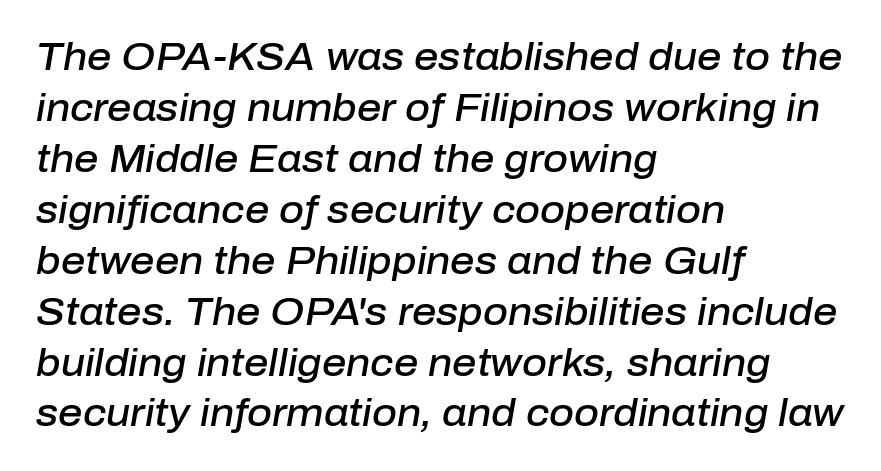
The image shows 38 px semibold type, italic (leaning right); set left-aligned, normal line spacing (1.34x), normal letter spacing, not underlined; low stroke contrast and a medium x-height.
